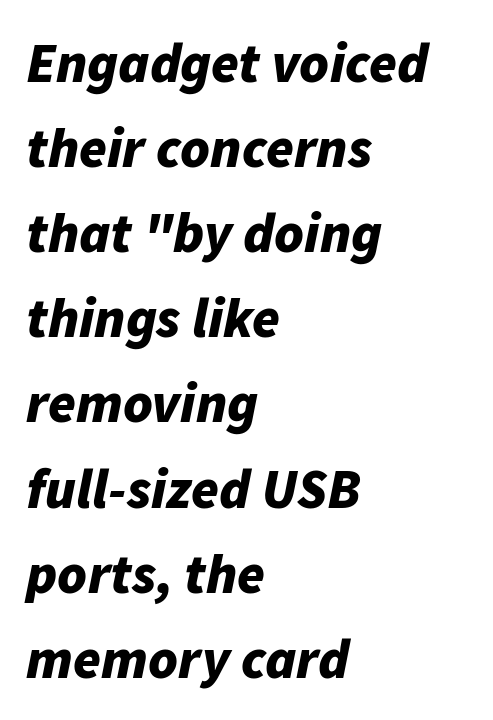
The image shows 56 px bold type, italic (leaning right); set left-aligned, normal line spacing (1.52x), normal letter spacing, not underlined; low stroke contrast and a medium x-height.
